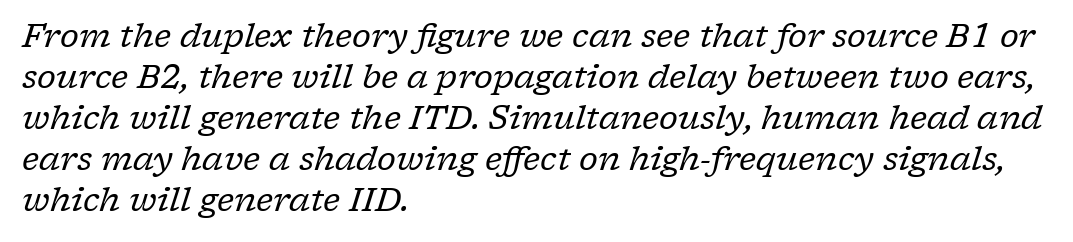
{"serif": "yes", "italic": "yes", "lean": "right", "slant_degrees": 17, "bold": "no", "weight": "regular", "width": "normal", "stroke_contrast": "low", "x_height": "medium", "monospaced": "no", "underline": "no", "align": "left", "line_spacing_ratio": 1.24, "letter_spacing": "normal", "letter_spacing_em": 0.0, "glyph_px": 33}
